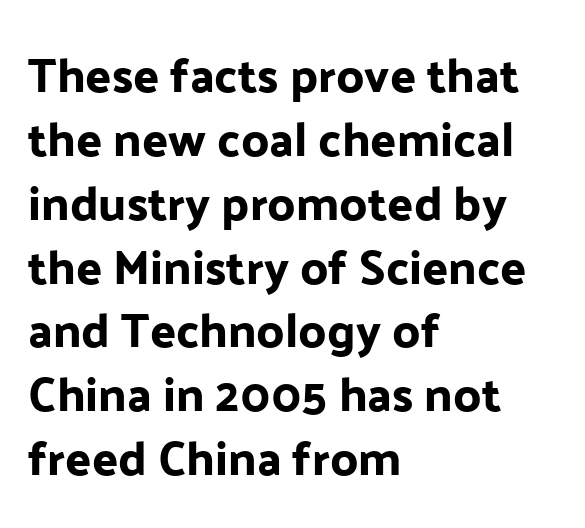
{"serif": "no", "italic": "no", "width": "normal", "stroke_contrast": "low", "x_height": "medium", "monospaced": "no", "underline": "no", "align": "left", "line_spacing": "normal", "line_spacing_ratio": 1.33, "letter_spacing": "normal", "letter_spacing_em": 0.0, "glyph_px": 48}
